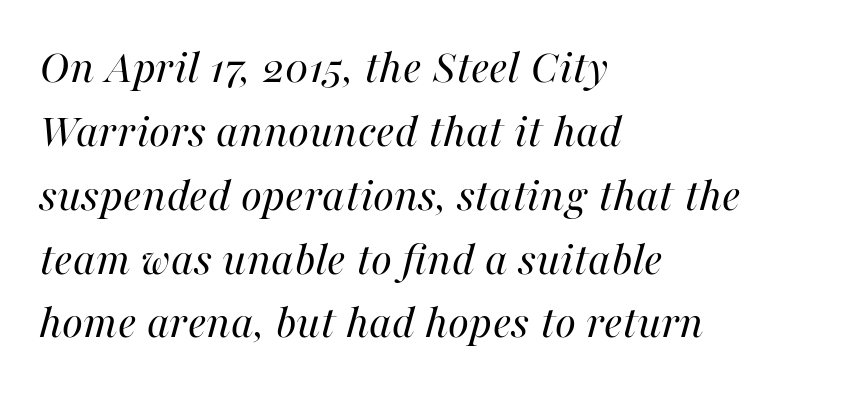
The axis of the letterforms is tilted away from vertical. A typesetter would call this proportional, since set widths differ per character. The passage shown has conventional tracking throughout. Ink coverage per letter is moderate at most.
